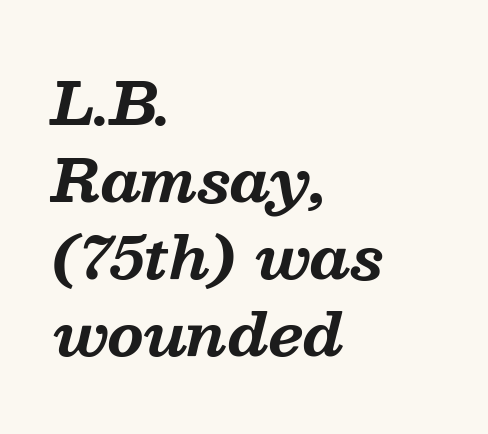
{"serif": "yes", "italic": "yes", "lean": "right", "slant_degrees": 13, "bold": "yes", "weight": "bold", "width": "normal", "stroke_contrast": "medium", "x_height": "medium", "monospaced": "no", "underline": "no", "align": "left", "line_spacing": "normal", "line_spacing_ratio": 1.33, "letter_spacing": "normal", "letter_spacing_em": 0.0, "glyph_px": 58}
